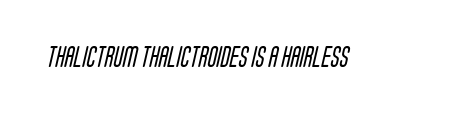
{"bold": "no", "underline": "no", "letter_spacing": "normal", "letter_spacing_em": 0.0, "glyph_px": 21}
